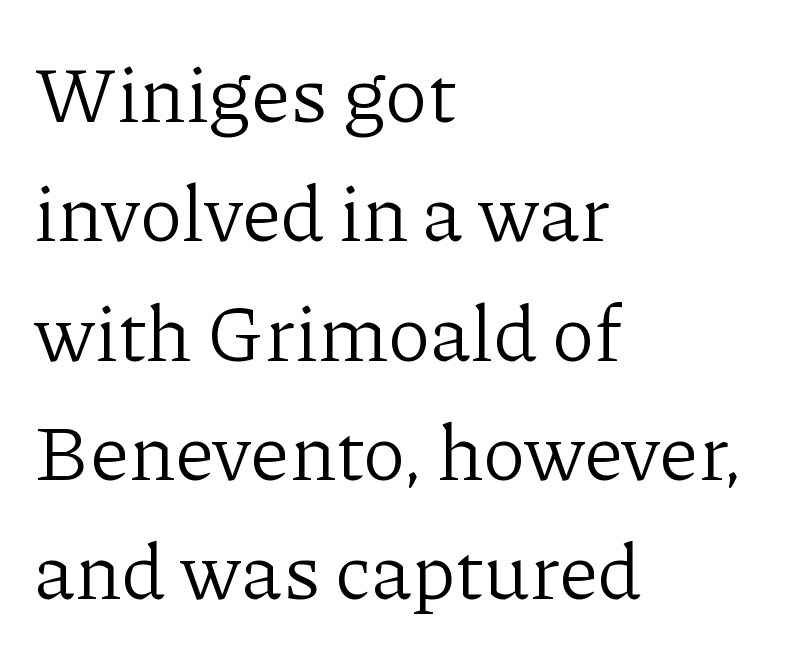
Q: Is the text bold? A: No.
Q: Is the text italic (slanted)? A: No, it is upright.
Q: Is the typeface a serif or a sans-serif typeface? A: Serif.
Q: Is the text underlined? A: No.
Q: How is the paragraph aligned? A: Left-aligned.
Q: Is the spacing between letters normal or unusually wide? A: Normal.
Q: Is the spacing between lines tight, normal or loose? A: Normal.
Q: Width (condensed, normal, or wide)? A: Normal.
Q: Stroke contrast? A: Low.
Q: x-height? A: Medium.
Q: Monospaced? A: No.
